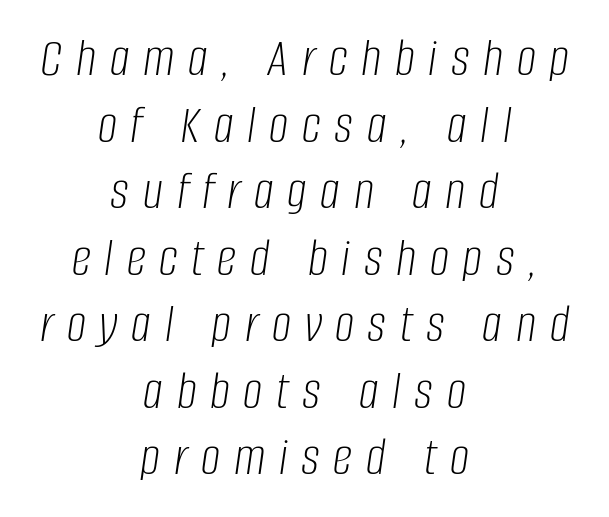
Stems here are at most as thick as an everyday book face. Varying glyph widths throughout — classic text-font behaviour. Underlining? Definitely not there. The typesetter chose a symmetrical, centered arrangement here.
